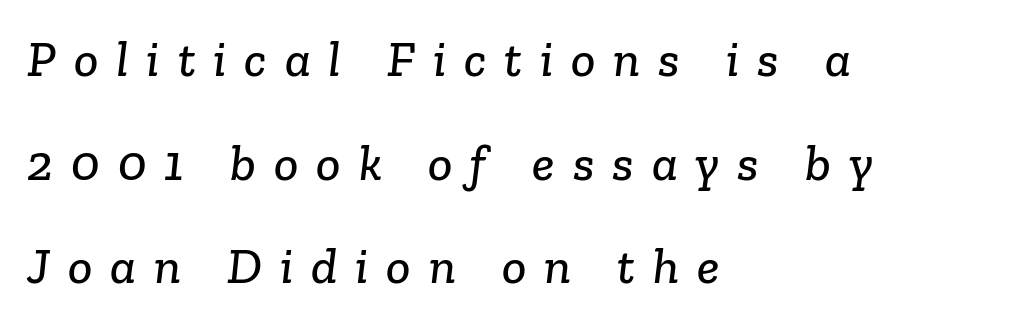
Looks like regular typesetting: each glyph gets only the width it needs. Visually the block forms a straight wall on the left and a jagged coastline on the right. The area under the type is left untouched. Leading is clearly above the norm, producing a sparse column.
